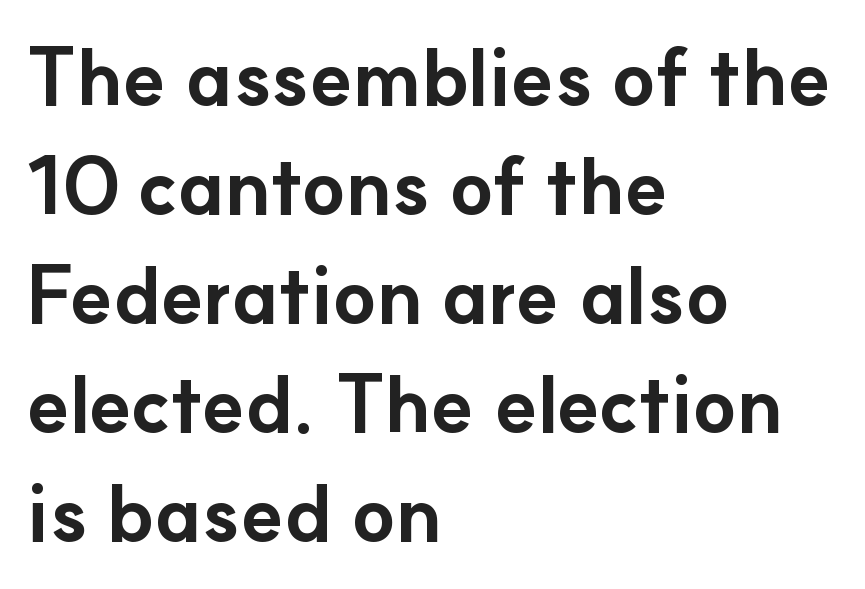
The glyphs in this specimen are sans serif. The block of text has a typical density, with ordinary space between rows. Any mark beneath the type? The region is blank. If you drew a ruler down the left edge, every line would touch it. Compared with typical body copy, the letter spacing here is the same. When letters stand straight like this, we call the style roman or upright.
